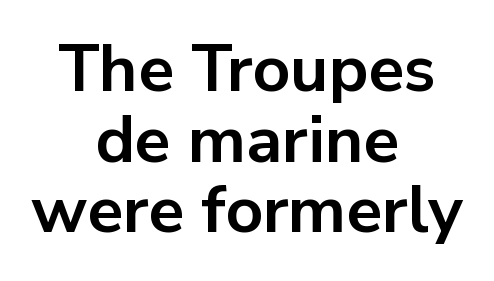
The image shows 66 px bold sans-serif type, upright; set centered, tight line spacing (1.07x), normal letter spacing, not underlined; low stroke contrast and a medium x-height.
